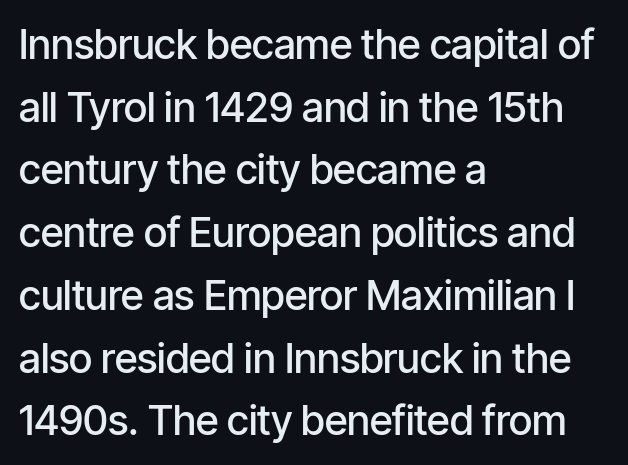
Q: Is the text bold? A: Semi-bold.
Q: Is the text italic (slanted)? A: No, it is upright.
Q: Is the typeface a serif or a sans-serif typeface? A: Sans-serif.
Q: Is the text underlined? A: No.
Q: How is the paragraph aligned? A: Left-aligned.
Q: Is the spacing between letters normal or unusually wide? A: Normal.
Q: Is the spacing between lines tight, normal or loose? A: Normal.
Q: Width (condensed, normal, or wide)? A: Condensed.
Q: Stroke contrast? A: Low.
Q: x-height? A: Medium.
Q: Monospaced? A: No.
